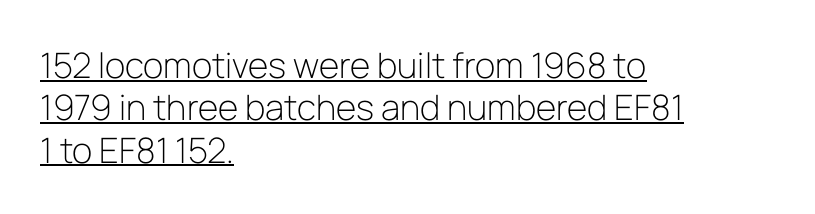
Q: Is the text bold? A: No.
Q: Is the text italic (slanted)? A: No, it is upright.
Q: Is the typeface a serif or a sans-serif typeface? A: Sans-serif.
Q: Is the text underlined? A: Yes.
Q: How is the paragraph aligned? A: Left-aligned.
Q: Is the spacing between letters normal or unusually wide? A: Normal.
Q: Width (condensed, normal, or wide)? A: Normal.
Q: Stroke contrast? A: Low.
Q: x-height? A: Medium.
Q: Monospaced? A: No.
